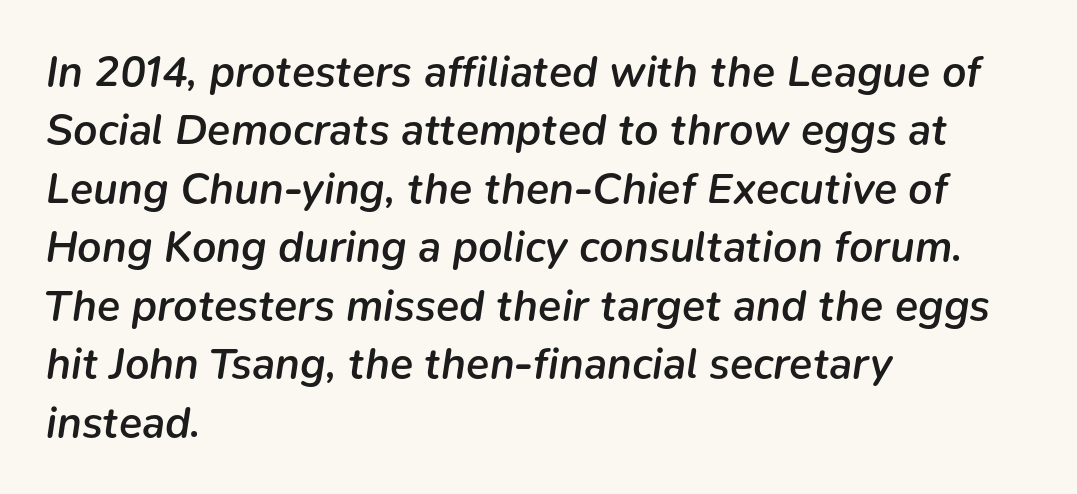
The image shows 43 px semibold type, italic (leaning right); set left-aligned, normal line spacing (1.36x), normal letter spacing, not underlined; low stroke contrast and a medium x-height.
